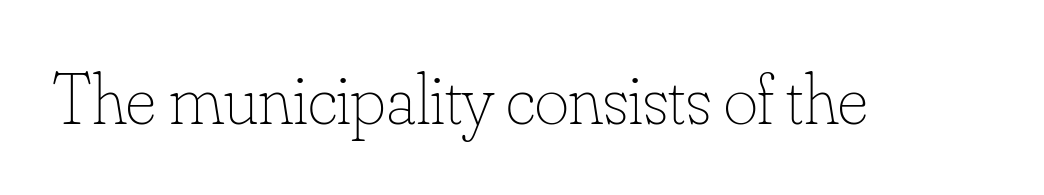
{"italic": "no", "bold": "no", "weight": "thin", "width": "normal", "stroke_contrast": "low", "x_height": "small", "monospaced": "no", "underline": "no", "letter_spacing": "normal", "letter_spacing_em": 0.0, "glyph_px": 73}
